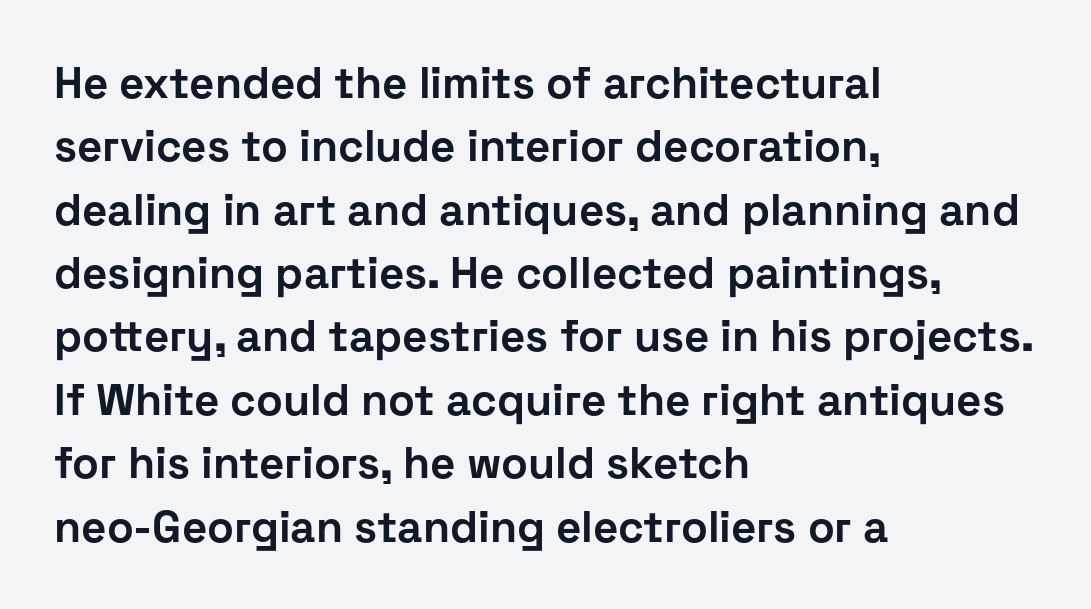
Q: Is the text bold? A: Yes.
Q: Is the text italic (slanted)? A: No, it is upright.
Q: Is the typeface a serif or a sans-serif typeface? A: Sans-serif.
Q: Is the text underlined? A: No.
Q: How is the paragraph aligned? A: Left-aligned.
Q: Is the spacing between letters normal or unusually wide? A: Normal.
Q: Is the spacing between lines tight, normal or loose? A: Normal.
Q: Width (condensed, normal, or wide)? A: Normal.
Q: Stroke contrast? A: Low.
Q: x-height? A: Medium.
Q: Monospaced? A: No.
